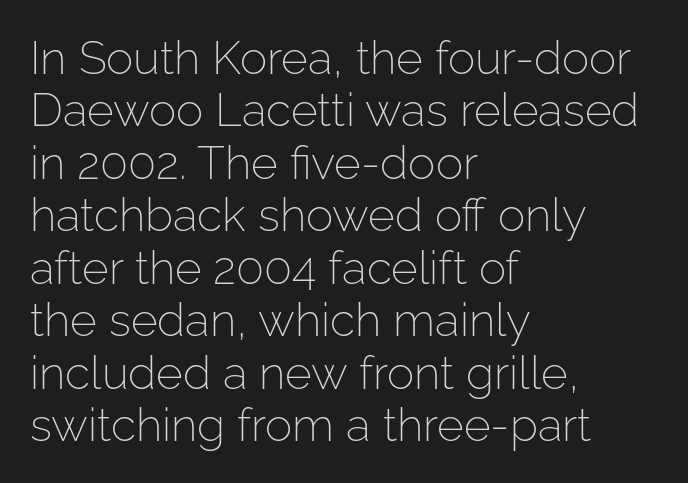
Q: Is the text bold? A: No.
Q: Is the text italic (slanted)? A: No, it is upright.
Q: Is the typeface a serif or a sans-serif typeface? A: Sans-serif.
Q: Is the text underlined? A: No.
Q: How is the paragraph aligned? A: Left-aligned.
Q: Is the spacing between letters normal or unusually wide? A: Normal.
Q: Is the spacing between lines tight, normal or loose? A: Tight.
Q: Width (condensed, normal, or wide)? A: Normal.
Q: Stroke contrast? A: Low.
Q: x-height? A: Medium.
Q: Monospaced? A: No.
